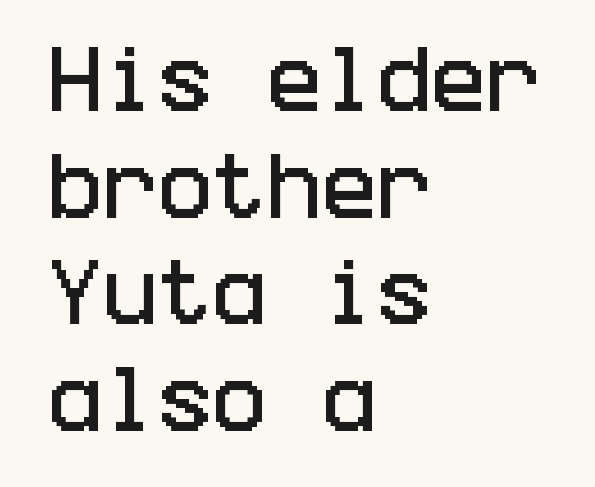
Q: Is the text italic (slanted)? A: No, it is upright.
Q: Is the typeface a serif or a sans-serif typeface? A: Sans-serif.
Q: Is the text underlined? A: No.
Q: How is the paragraph aligned? A: Left-aligned.
Q: Is the spacing between letters normal or unusually wide? A: Normal.
Q: Is the spacing between lines tight, normal or loose? A: Normal.
Q: Width (condensed, normal, or wide)? A: Condensed.
Q: Stroke contrast? A: Low.
Q: x-height? A: Large.
